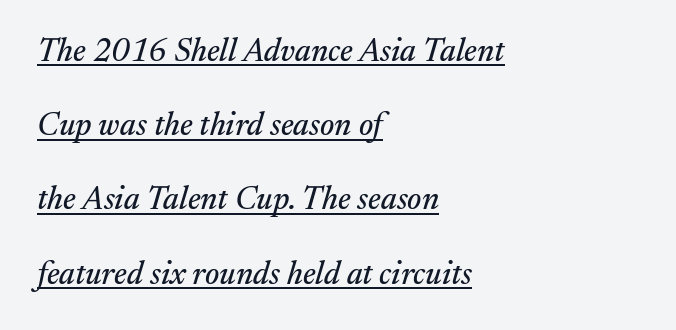
Q: Is the text italic (slanted)? A: Yes, it leans right by about 17 degrees.
Q: Is the typeface a serif or a sans-serif typeface? A: Serif.
Q: Is the text underlined? A: Yes.
Q: How is the paragraph aligned? A: Left-aligned.
Q: Is the spacing between letters normal or unusually wide? A: Normal.
Q: Is the spacing between lines tight, normal or loose? A: Loose.
Q: Width (condensed, normal, or wide)? A: Normal.
Q: Stroke contrast? A: Medium.
Q: x-height? A: Medium.
Q: Monospaced? A: No.
